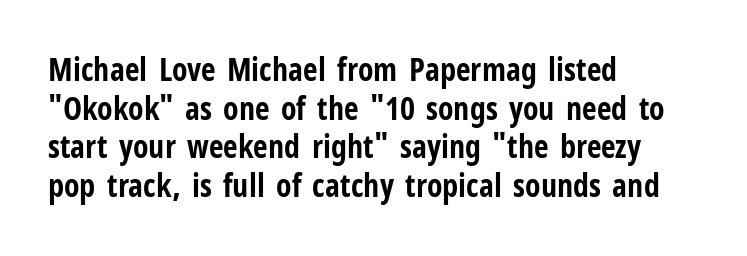
The image shows 32 px bold, condensed sans-serif type, upright; set left-aligned, line spacing 1.21x, normal letter spacing, not underlined; low stroke contrast and a medium x-height.
